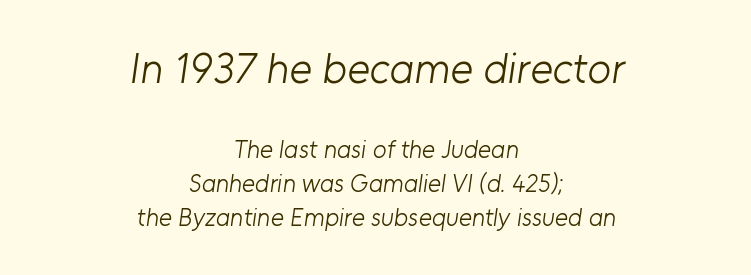
Heaviness? Minimal to ordinary, like unemphasized prose. Vertical spacing — default. Just letters on the line, the space beneath them empty. Scale decreases going downward across the two blocks.
